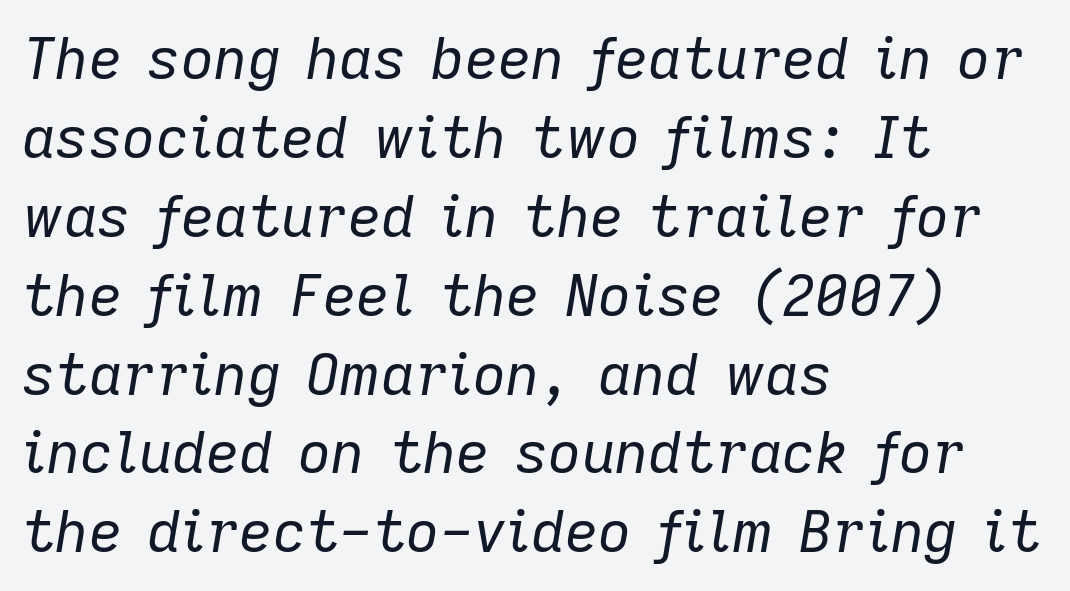
{"italic": "yes", "lean": "right", "slant_degrees": 9, "bold": "no", "weight": "regular", "width": "normal", "stroke_contrast": "low", "x_height": "medium", "monospaced": "no", "underline": "no", "align": "left", "line_spacing": "normal", "line_spacing_ratio": 1.36, "letter_spacing": "normal", "letter_spacing_em": 0.0, "glyph_px": 58}
